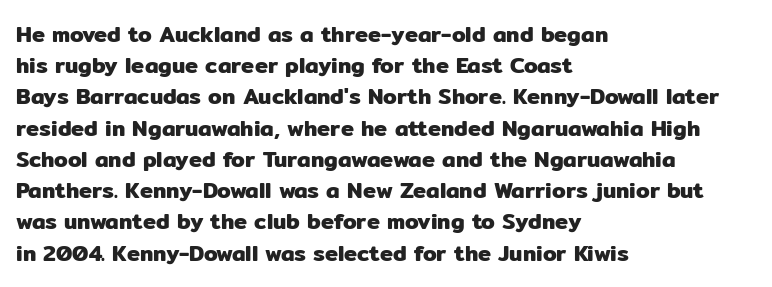
Nope, not italic — everything's standing straight. You could call the tracking neutral — neither tight nor loose. Descenders hang freely into open space. Vertical spacing — default. The compositor pushed each line to the left boundary.
